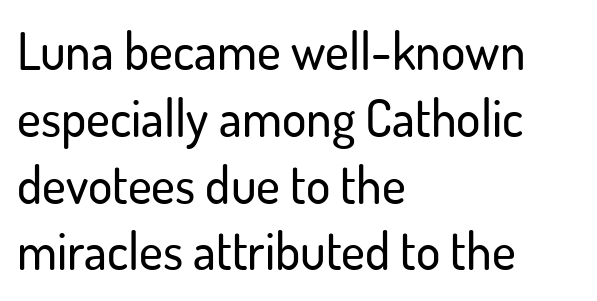
Spacing verdict: proportional, widths tailored to each character. Leftover space on each line is placed entirely after the last word. Is there much room between lines? A standard amount, neither cramped nor airy. A roman cut, with each character standing at attention.
